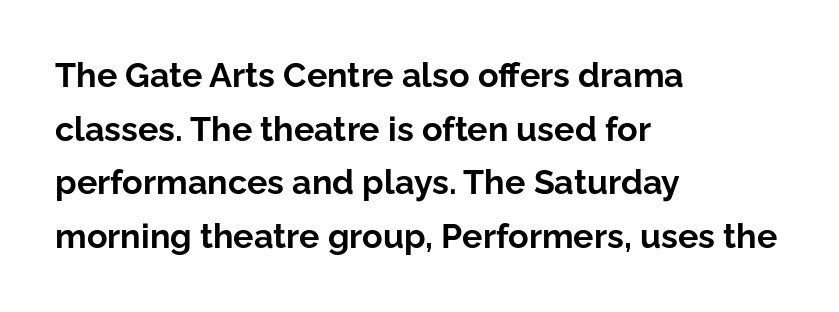
Q: Is the text bold? A: Yes.
Q: Is the text italic (slanted)? A: No, it is upright.
Q: Is the typeface a serif or a sans-serif typeface? A: Sans-serif.
Q: Is the text underlined? A: No.
Q: How is the paragraph aligned? A: Left-aligned.
Q: Is the spacing between letters normal or unusually wide? A: Normal.
Q: Is the spacing between lines tight, normal or loose? A: Normal.
Q: Width (condensed, normal, or wide)? A: Normal.
Q: Stroke contrast? A: Low.
Q: x-height? A: Medium.
Q: Monospaced? A: No.
